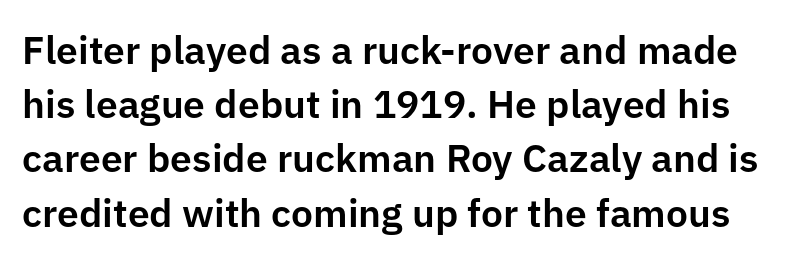
The image shows 39 px sans-serif type, upright; set normal line spacing (1.39x), normal letter spacing, not underlined; low stroke contrast and a medium x-height.
